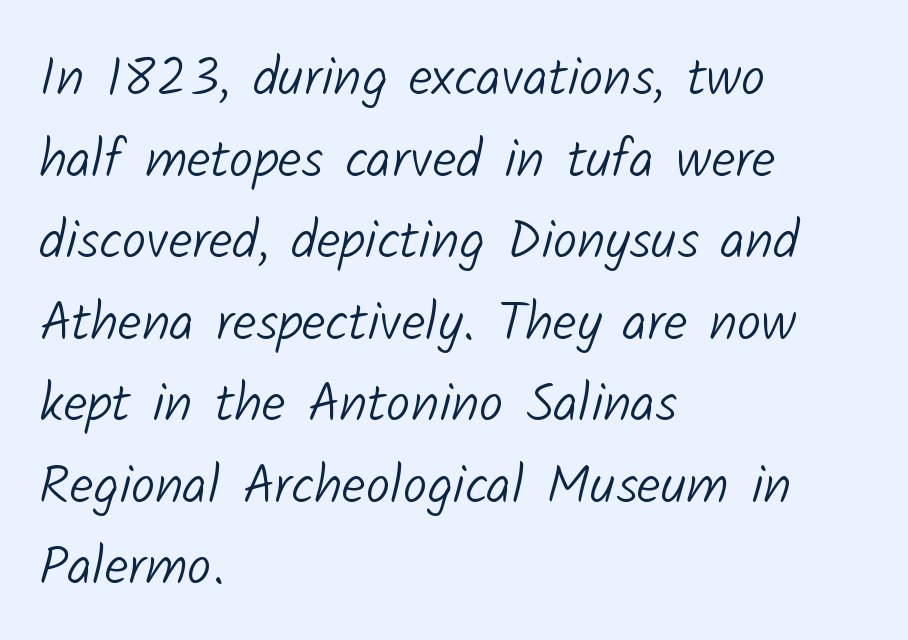
{"serif": "no", "bold": "no", "weight": "light", "width": "normal", "stroke_contrast": "low", "x_height": "medium", "monospaced": "no", "underline": "no", "align": "left", "line_spacing": "normal", "line_spacing_ratio": 1.51, "letter_spacing": "normal", "letter_spacing_em": 0.0, "glyph_px": 54}
